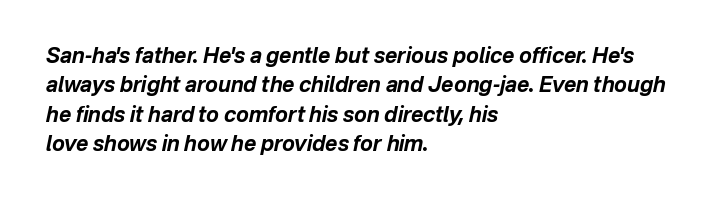
{"italic": "yes", "lean": "right", "slant_degrees": 12, "bold": "yes", "underline": "no", "align": "left", "line_spacing": "normal", "line_spacing_ratio": 1.4, "letter_spacing": "normal", "letter_spacing_em": 0.0, "glyph_px": 21}
